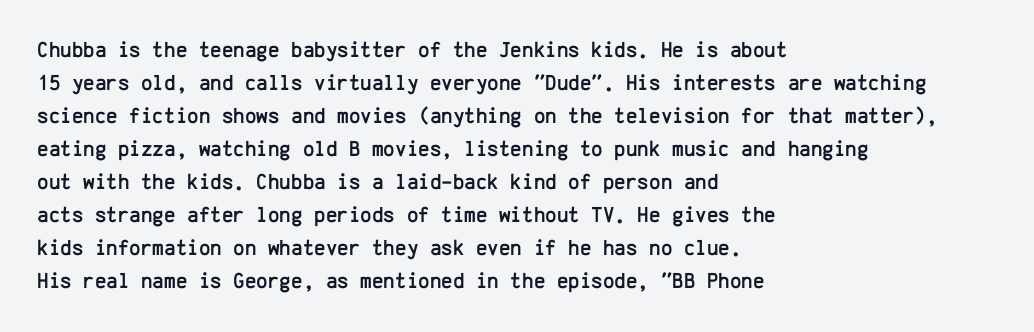
A clean baseline with only descenders dipping below it. Standard letterfit; no display-style spreading of the glyphs. Notice how descenders clear the ascenders below comfortably — that's standard leading. It's the straight-up-and-down kind of type. Does the copy run flush right? No — it runs flush left.
